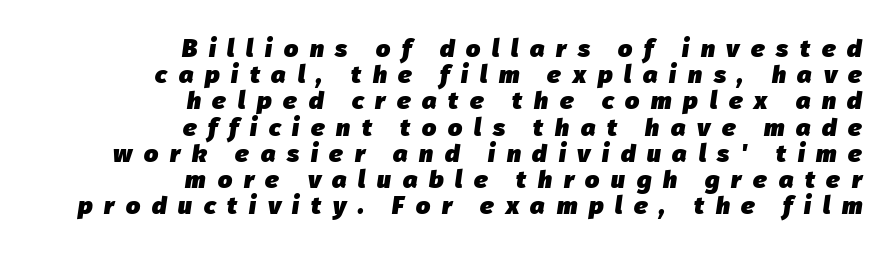
Q: Is the text bold? A: Yes.
Q: Is the text italic (slanted)? A: Yes, it leans right by about 8 degrees.
Q: Is the text underlined? A: No.
Q: How is the paragraph aligned? A: Right-aligned.
Q: Is the spacing between letters normal or unusually wide? A: Unusually wide.
Q: Is the spacing between lines tight, normal or loose? A: Tight.
